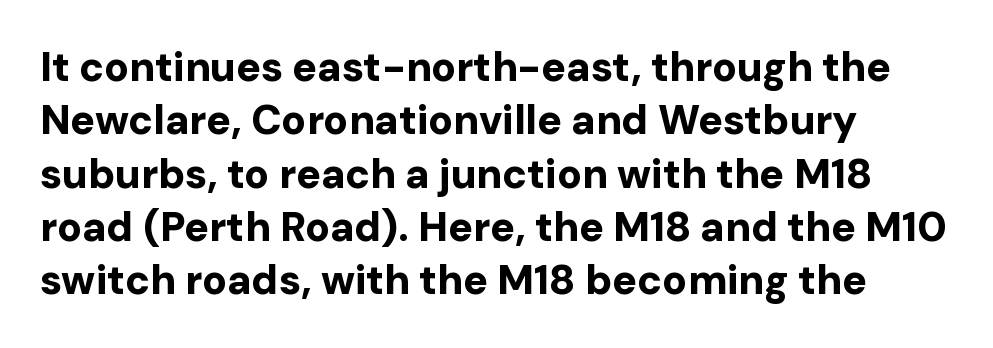
Q: Is the text bold? A: Yes.
Q: Is the text italic (slanted)? A: No, it is upright.
Q: Is the typeface a serif or a sans-serif typeface? A: Sans-serif.
Q: Is the text underlined? A: No.
Q: How is the paragraph aligned? A: Left-aligned.
Q: Is the spacing between letters normal or unusually wide? A: Normal.
Q: Is the spacing between lines tight, normal or loose? A: Normal.
Q: Width (condensed, normal, or wide)? A: Normal.
Q: Stroke contrast? A: Low.
Q: x-height? A: Medium.
Q: Monospaced? A: No.
